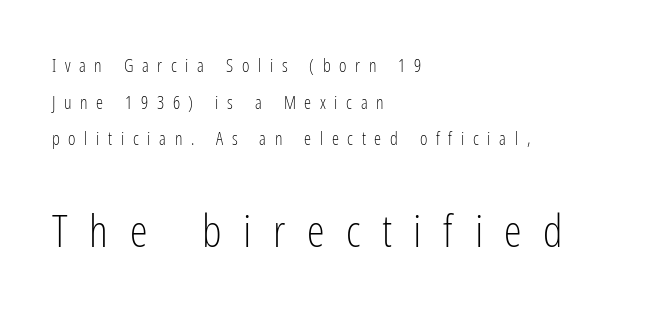
{"serif": "no", "italic": "no", "bold": "no", "weight": "light", "width": "condensed", "stroke_contrast": "low", "x_height": "medium", "monospaced": "no", "underline": "no", "align": "left", "line_spacing": "loose", "line_spacing_ratio": 2.04, "letter_spacing": "wide", "letter_spacing_em": 0.48, "larger_block": "second", "size_ratio": 2.5, "glyph_px": 45}
